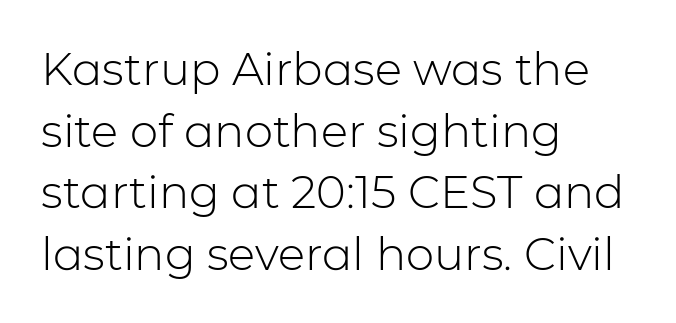
The image shows 45 px light sans-serif type, upright; set left-aligned, normal line spacing (1.37x), normal letter spacing, not underlined; low stroke contrast and a medium x-height.
